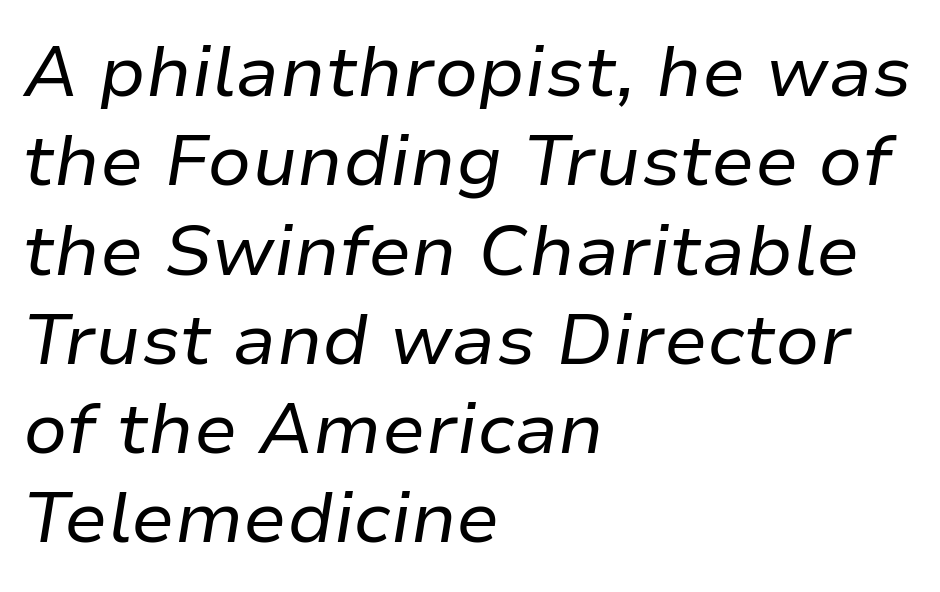
Each row of text sits above clean, open space. Yep, that's italic — everything's leaning. Where is the straight margin? On the left. This is not heavy type; no bold has been used.
